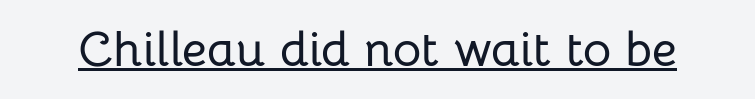
{"serif": "no", "italic": "no", "width": "normal", "stroke_contrast": "low", "x_height": "medium", "monospaced": "no", "underline": "yes", "letter_spacing": "normal", "letter_spacing_em": 0.0, "glyph_px": 49}
